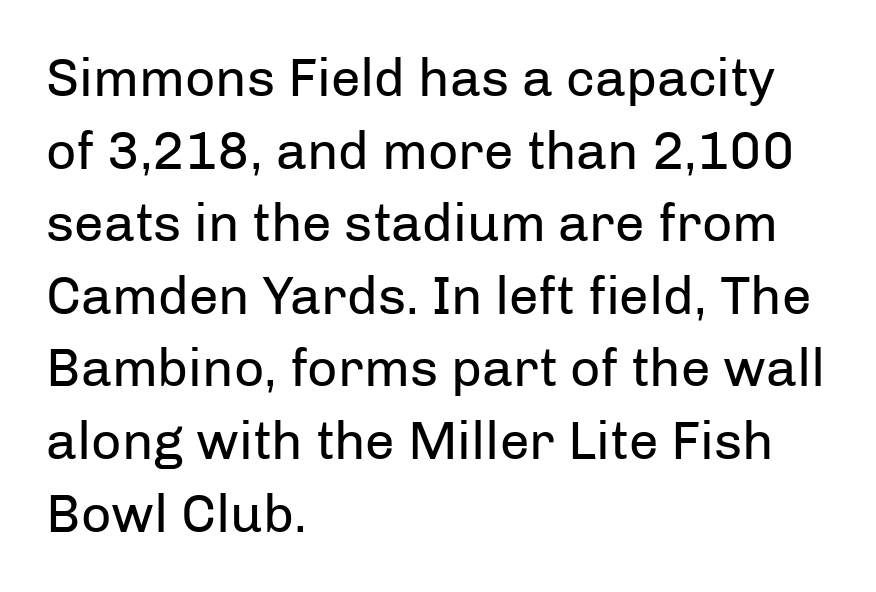
Q: Is the text bold? A: No.
Q: Is the text italic (slanted)? A: No, it is upright.
Q: Is the typeface a serif or a sans-serif typeface? A: Sans-serif.
Q: Is the text underlined? A: No.
Q: How is the paragraph aligned? A: Left-aligned.
Q: Is the spacing between letters normal or unusually wide? A: Normal.
Q: Is the spacing between lines tight, normal or loose? A: Normal.
Q: Width (condensed, normal, or wide)? A: Normal.
Q: Stroke contrast? A: Low.
Q: x-height? A: Medium.
Q: Monospaced? A: No.
